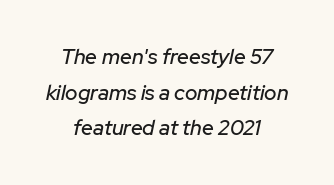
{"italic": "yes", "lean": "right", "slant_degrees": 12, "underline": "no", "align": "center", "line_spacing": "normal", "line_spacing_ratio": 1.7, "letter_spacing": "normal", "letter_spacing_em": 0.0, "glyph_px": 21}
